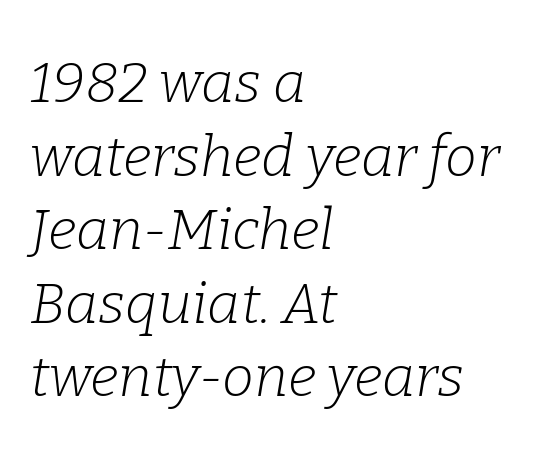
The image shows 57 px light serif type, italic (leaning right); set left-aligned, normal line spacing (1.29x), normal letter spacing, not underlined; low stroke contrast and a medium x-height.
